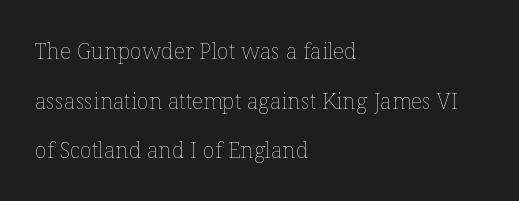
Q: Is the text bold? A: No.
Q: Is the text italic (slanted)? A: No, it is upright.
Q: Is the text underlined? A: No.
Q: How is the paragraph aligned? A: Left-aligned.
Q: Is the spacing between letters normal or unusually wide? A: Normal.
Q: Is the spacing between lines tight, normal or loose? A: Loose.
